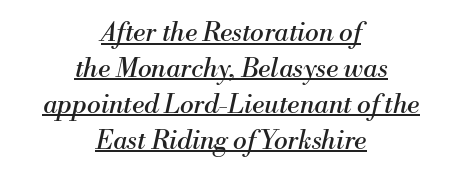
Compared with undecorated copy, this sample adds a rule below the words. Compared with ordinary roman type, these characters are visibly tilted. Regarding leading, the lines here are spaced in the standard way. Spacing between characters is what you'd get straight out of the box.
